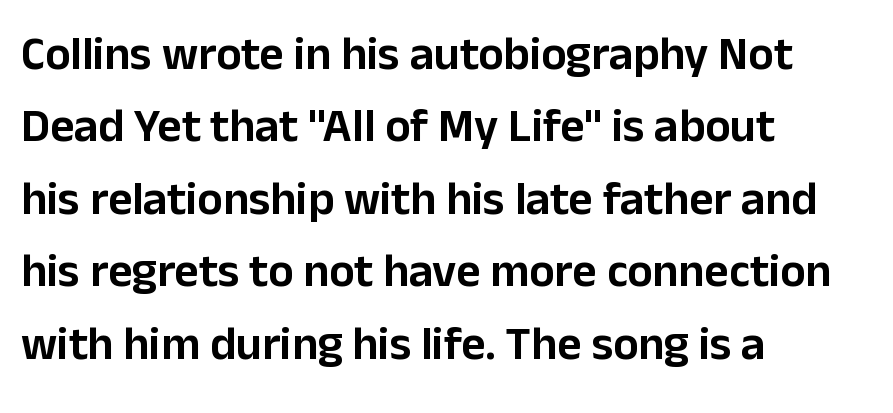
{"serif": "no", "italic": "no", "width": "normal", "stroke_contrast": "low", "x_height": "medium", "monospaced": "no", "underline": "no", "align": "left", "line_spacing": "normal", "line_spacing_ratio": 1.54, "letter_spacing": "normal", "letter_spacing_em": 0.0, "glyph_px": 47}
